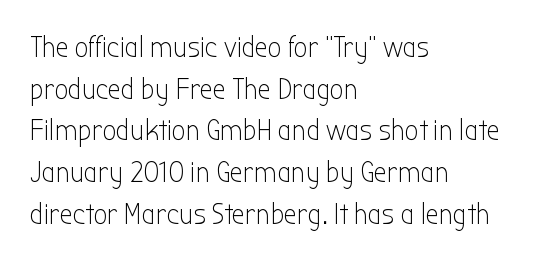
In CSS terms this would be text-align: left. Letter spacing: default. The area under the type is left untouched. Classification — sans serif. Looks like regular typesetting: each glyph gets only the width it needs. Summary of vertical rhythm: regular, with standard interline spacing.
